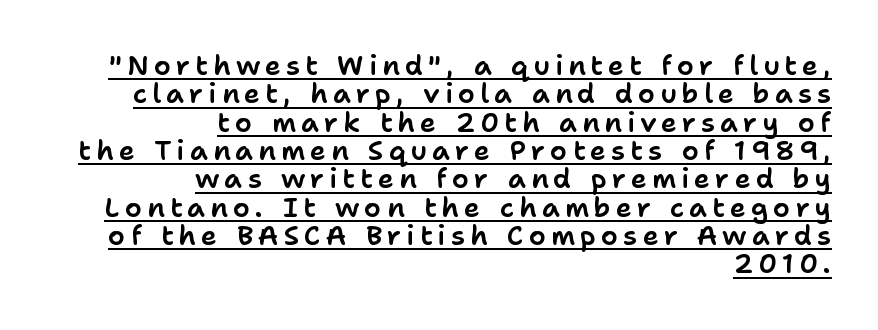
These lines were composed using upright roman letters. Line ends are locked; line starts wander. Leading is clearly below the norm, producing a dense column. Underlined type.
